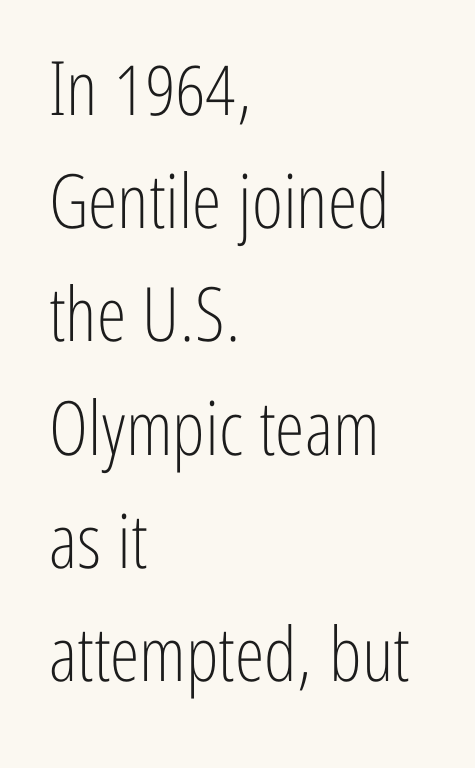
Q: Is the text bold? A: No.
Q: Is the text italic (slanted)? A: No, it is upright.
Q: Is the typeface a serif or a sans-serif typeface? A: Sans-serif.
Q: Is the text underlined? A: No.
Q: How is the paragraph aligned? A: Left-aligned.
Q: Is the spacing between letters normal or unusually wide? A: Normal.
Q: Is the spacing between lines tight, normal or loose? A: Normal.
Q: Width (condensed, normal, or wide)? A: Condensed.
Q: Stroke contrast? A: Low.
Q: x-height? A: Medium.
Q: Monospaced? A: No.
